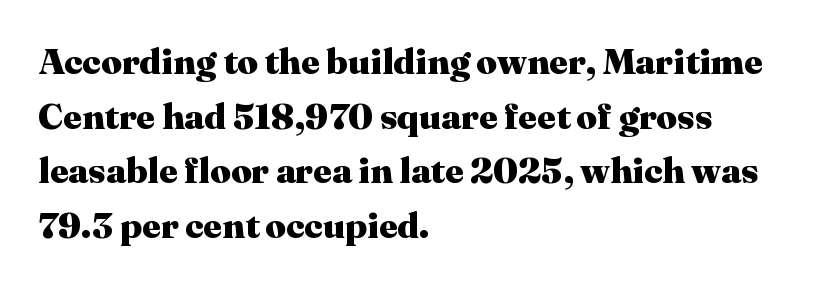
{"serif": "yes", "italic": "no", "bold": "yes", "weight": "heavy", "width": "normal", "stroke_contrast": "medium", "x_height": "medium", "monospaced": "no", "underline": "no", "align": "left", "line_spacing": "normal", "line_spacing_ratio": 1.52, "letter_spacing": "normal", "letter_spacing_em": 0.0, "glyph_px": 36}
